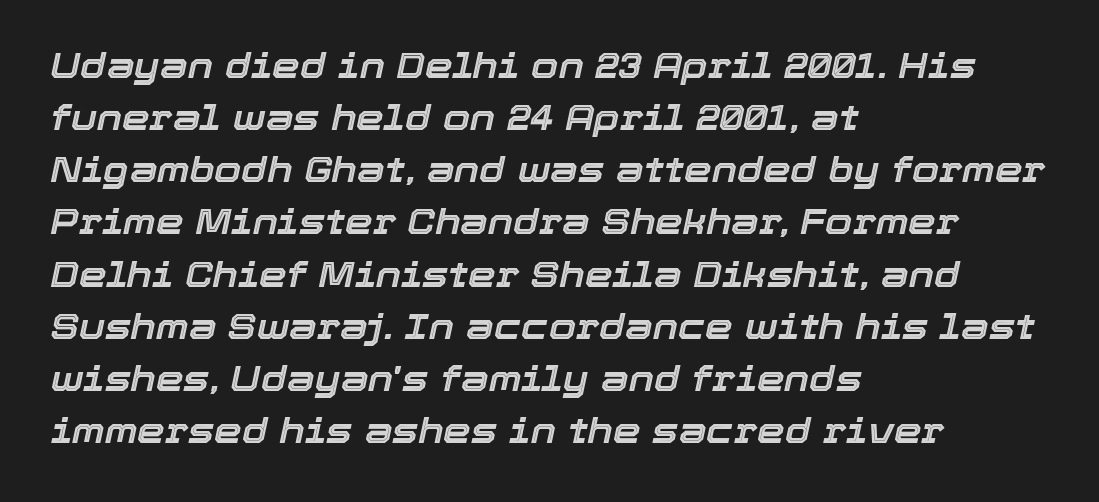
The image shows 35 px text type, italic (leaning right); set left-aligned, normal line spacing (1.49x), normal letter spacing, not underlined; a medium x-height.
